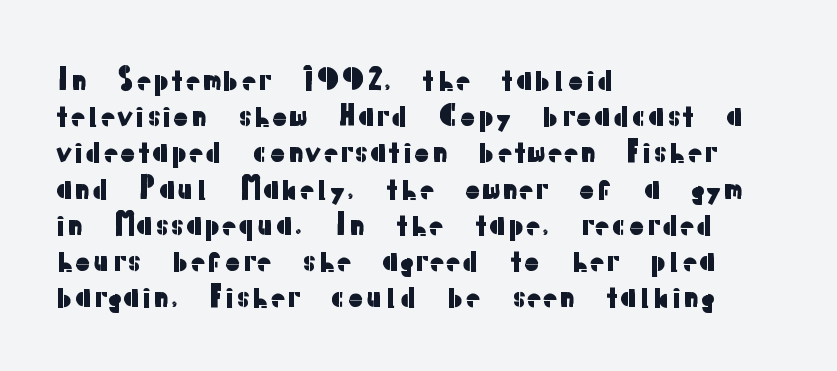
Nope, no serifs anywhere on these letters. Is this a fixed-width face? No — the glyphs have proportional, varying widths. A normal amount of white space separates one row of letters from the next. Beneath every word, the page is bare. Nope, not italic — everything's standing straight.
